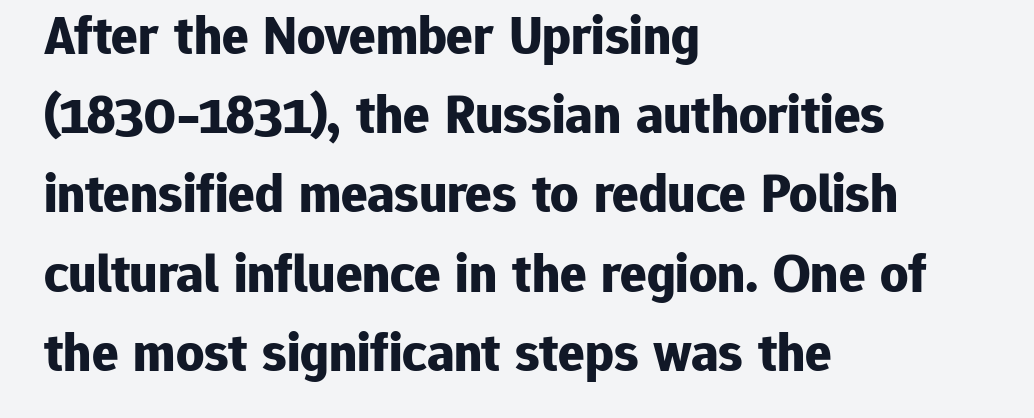
{"serif": "no", "italic": "no", "bold": "yes", "weight": "bold", "width": "normal", "stroke_contrast": "low", "x_height": "medium", "monospaced": "no", "underline": "no", "align": "left", "line_spacing": "normal", "line_spacing_ratio": 1.44, "letter_spacing": "normal", "letter_spacing_em": 0.0, "glyph_px": 55}
